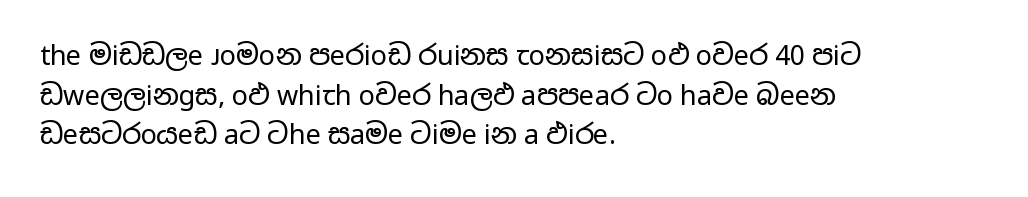
{"italic": "no", "bold": "no", "underline": "no", "align": "left", "line_spacing": "normal", "line_spacing_ratio": 1.47, "letter_spacing": "normal", "letter_spacing_em": 0.0, "glyph_px": 27}
